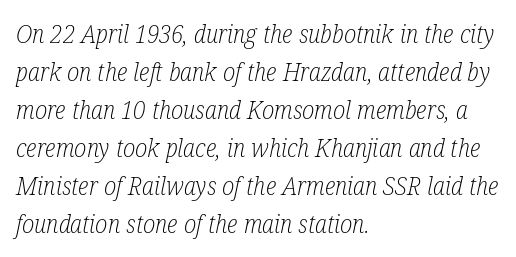
The image shows 25 px text type, italic (leaning right); set left-aligned, normal line spacing (1.52x), normal letter spacing, not underlined.
